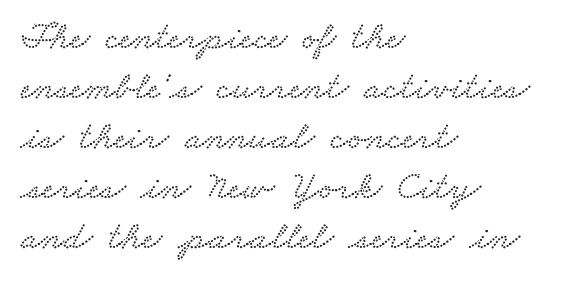
The image shows 40 px wide serif type; set left-aligned, normal line spacing (1.25x), normal letter spacing, not underlined; low stroke contrast and a small x-height.
